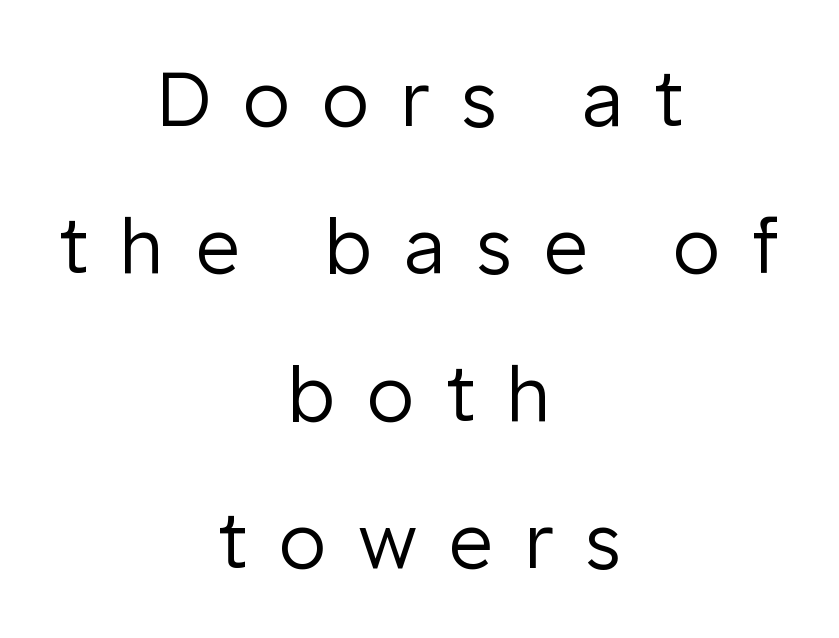
A typesetter would call this proportional, since set widths differ per character. Between one letter and the next there's a generous, obvious gap. These lines are composed in type without serifs. The glyphs are unaccompanied by any horizontal stroke below them. Letters have the restrained weight of plain body copy at most.
